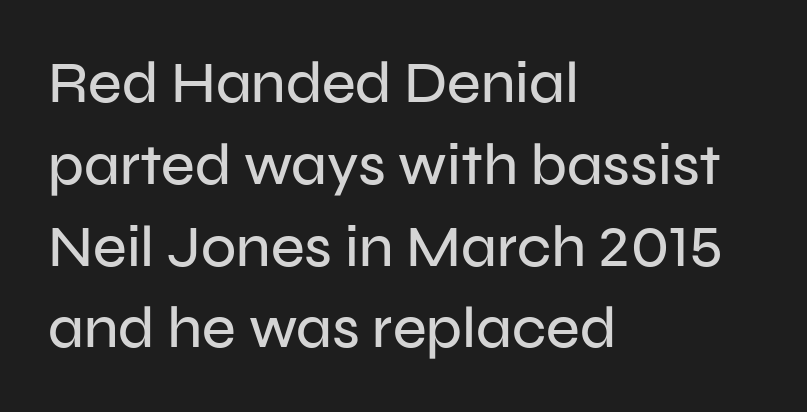
Line starts are locked; line ends wander. Any mark beneath the type? The region is blank. This sample keeps an unexceptional amount of space between lines. The gaps between neighbouring characters are ordinary and unremarkable. A typesetter would call this proportional, since set widths differ per character.
